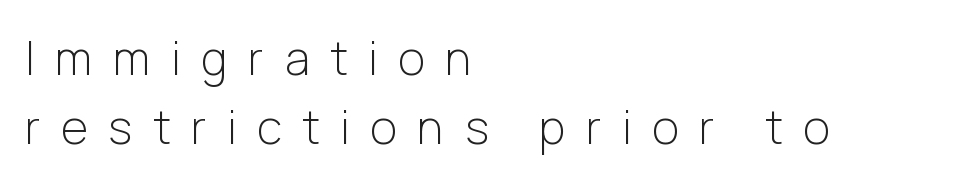
Q: Is the text bold? A: No.
Q: Is the text italic (slanted)? A: No, it is upright.
Q: Is the typeface a serif or a sans-serif typeface? A: Sans-serif.
Q: Is the text underlined? A: No.
Q: How is the paragraph aligned? A: Left-aligned.
Q: Is the spacing between letters normal or unusually wide? A: Unusually wide.
Q: Is the spacing between lines tight, normal or loose? A: Normal.
Q: Width (condensed, normal, or wide)? A: Normal.
Q: Stroke contrast? A: Low.
Q: x-height? A: Medium.
Q: Monospaced? A: No.
